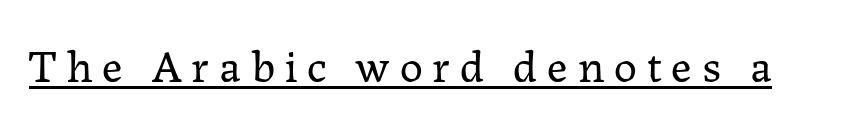
The image shows 46 px regular-weight serif type, upright; set unusually wide letter spacing (+0.21 em), underlined; low stroke contrast and a medium x-height.
